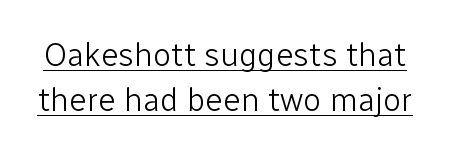
Q: Is the text bold? A: No.
Q: Is the text italic (slanted)? A: No, it is upright.
Q: Is the typeface a serif or a sans-serif typeface? A: Sans-serif.
Q: Is the text underlined? A: Yes.
Q: Is the spacing between letters normal or unusually wide? A: Normal.
Q: Is the spacing between lines tight, normal or loose? A: Normal.
Q: Width (condensed, normal, or wide)? A: Normal.
Q: Stroke contrast? A: Low.
Q: x-height? A: Medium.
Q: Monospaced? A: No.
